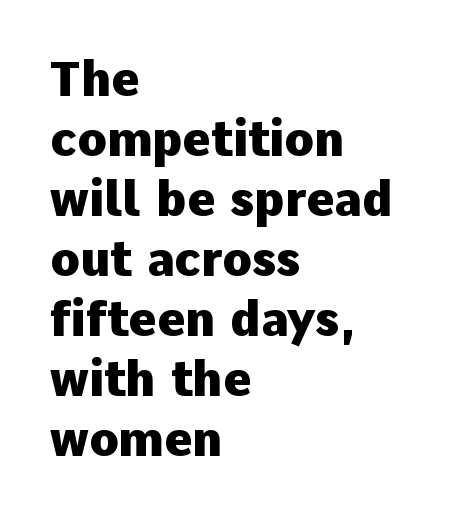
Varying glyph widths throughout — classic text-font behaviour. The setting favours the left margin, as ordinary paragraphs usually do. The specimen omits any rule beneath the text block's lines. Serif or sans? Sans — the stroke terminals are bare. Does the lettering tilt? It doesn't — this is upright. What's the leading like? Ordinary, nothing unusual.
